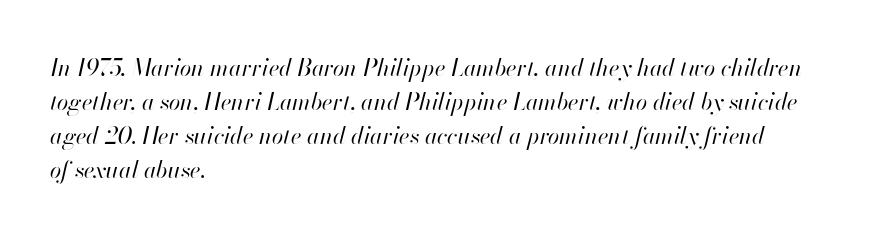
{"italic": "yes", "lean": "right", "slant_degrees": 13, "bold": "no", "underline": "no", "align": "left", "line_spacing": "normal", "line_spacing_ratio": 1.48, "letter_spacing": "normal", "letter_spacing_em": 0.0, "glyph_px": 23}
